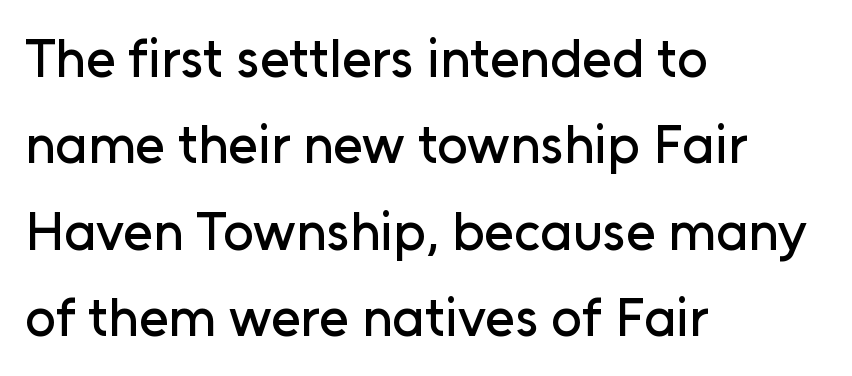
The image shows 54 px sans-serif type, upright; set left-aligned, normal line spacing (1.6x), normal letter spacing, not underlined; low stroke contrast and a medium x-height.
